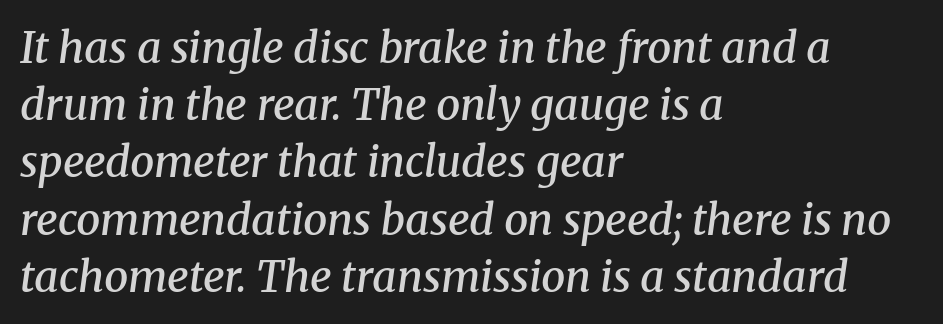
The image shows 43 px semibold serif type, italic (leaning right); set left-aligned, normal line spacing (1.33x), normal letter spacing, not underlined; medium stroke contrast and a medium x-height.
